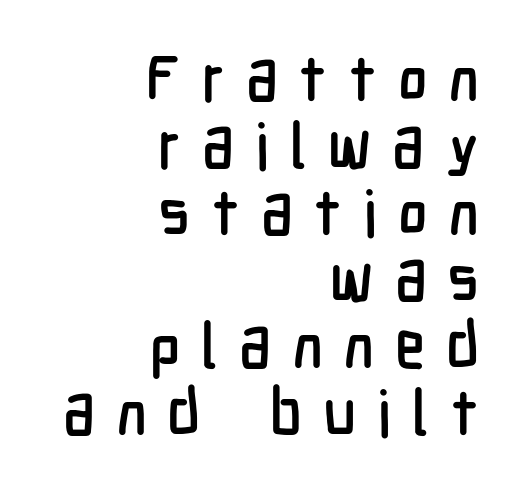
{"serif": "no", "italic": "no", "width": "condensed", "stroke_contrast": "low", "x_height": "medium", "monospaced": "no", "underline": "no", "align": "right", "line_spacing": "tight", "line_spacing_ratio": 1.06, "letter_spacing": "wide", "letter_spacing_em": 0.33, "glyph_px": 63}
